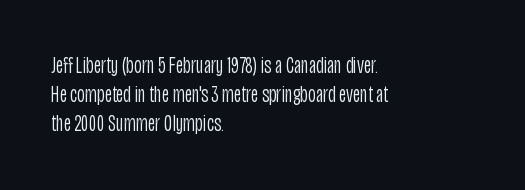
Q: Is the text bold? A: No.
Q: Is the text italic (slanted)? A: No, it is upright.
Q: Is the text underlined? A: No.
Q: How is the paragraph aligned? A: Left-aligned.
Q: Is the spacing between letters normal or unusually wide? A: Normal.
Q: Is the spacing between lines tight, normal or loose? A: Normal.
